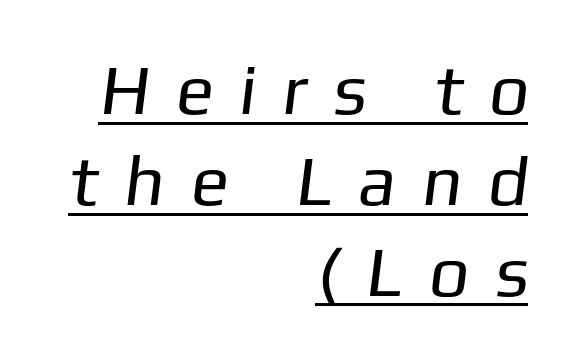
What kind of face is this? One without serifs — a sans. Reading down the column, the eye jumps a familiar distance to each next line. Do the characters align in a grid? No, the font is proportional. Display-style spreading of the glyphs; the letterfit is very open.
